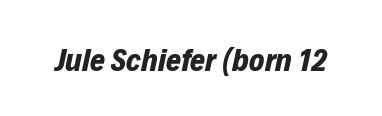
Q: Is the text bold? A: Yes.
Q: Is the text italic (slanted)? A: Yes, it leans right by about 12 degrees.
Q: Is the text underlined? A: No.
Q: Is the spacing between letters normal or unusually wide? A: Normal.
Q: Width (condensed, normal, or wide)? A: Normal.
Q: Stroke contrast? A: Low.
Q: x-height? A: Medium.
Q: Monospaced? A: No.
